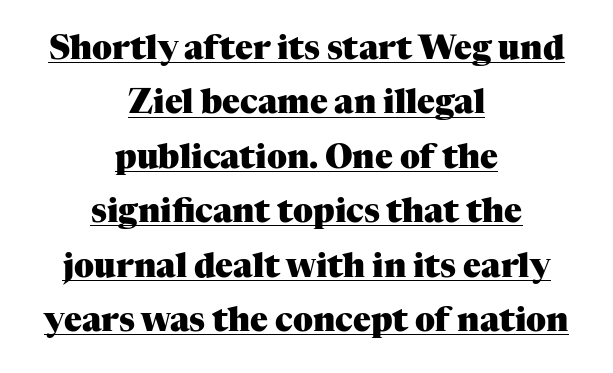
Q: Is the text bold? A: Yes.
Q: Is the text italic (slanted)? A: No, it is upright.
Q: Is the typeface a serif or a sans-serif typeface? A: Serif.
Q: Is the text underlined? A: Yes.
Q: How is the paragraph aligned? A: Centered.
Q: Is the spacing between letters normal or unusually wide? A: Normal.
Q: Is the spacing between lines tight, normal or loose? A: Normal.
Q: Width (condensed, normal, or wide)? A: Normal.
Q: Stroke contrast? A: Medium.
Q: x-height? A: Medium.
Q: Monospaced? A: No.
